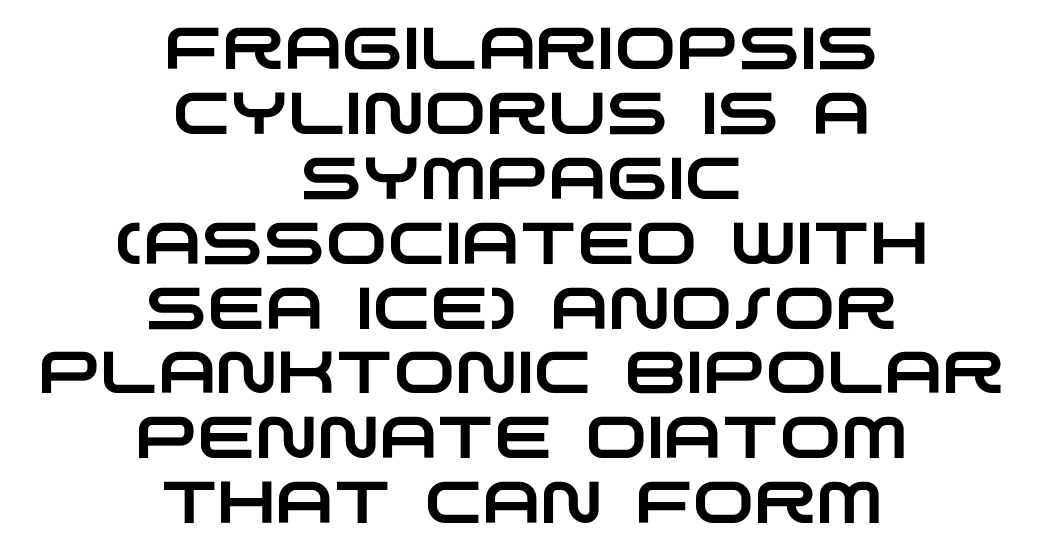
The image shows 59 px wide sans-serif type; set centered, tight line spacing (1.1x), normal letter spacing, not underlined; low stroke contrast and a large x-height.
